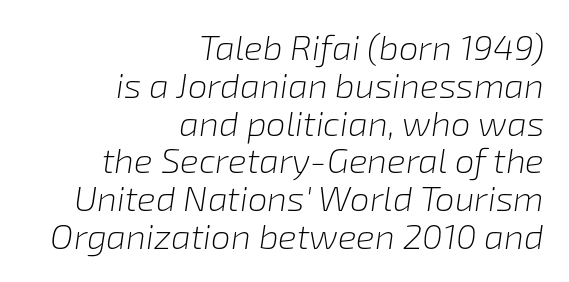
The image shows 35 px light type, italic (leaning right); set right-aligned, tight line spacing (1.08x), normal letter spacing, not underlined; low stroke contrast and a medium x-height.
